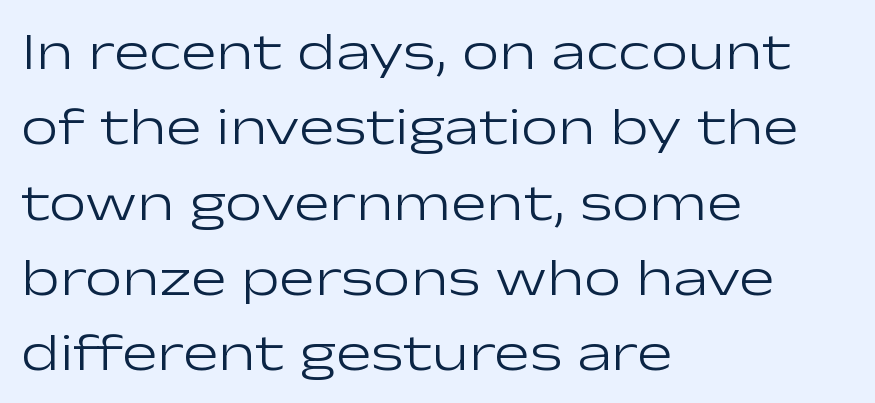
{"serif": "no", "italic": "no", "bold": "no", "weight": "light", "width": "wide", "stroke_contrast": "low", "x_height": "medium", "monospaced": "no", "underline": "no", "align": "left", "line_spacing": "normal", "line_spacing_ratio": 1.42, "letter_spacing": "normal", "letter_spacing_em": 0.0, "glyph_px": 53}
